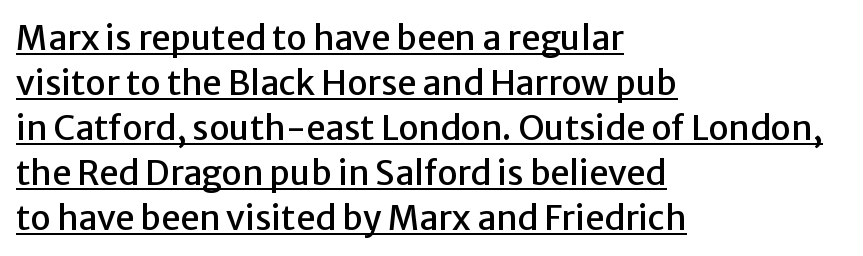
{"serif": "no", "italic": "no", "width": "normal", "stroke_contrast": "low", "x_height": "medium", "monospaced": "no", "underline": "yes", "align": "left", "line_spacing": "normal", "line_spacing_ratio": 1.32, "letter_spacing": "normal", "letter_spacing_em": 0.0, "glyph_px": 34}
